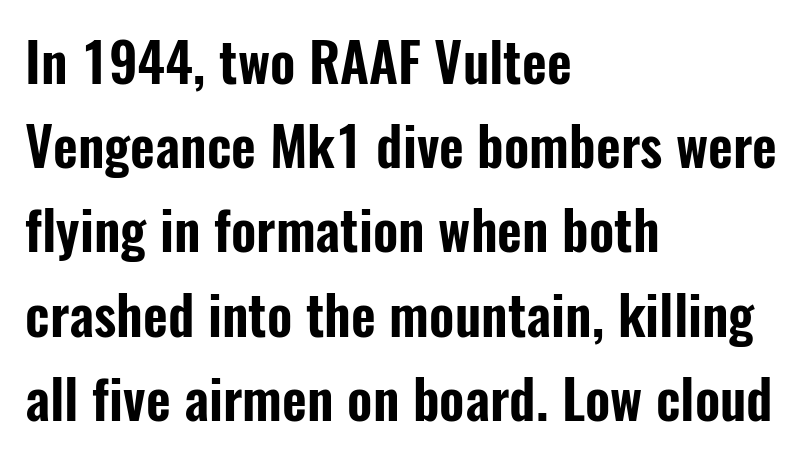
The gap between lines stays unmarked. You could not count columns in this text — the font is proportionally spaced. Between one letter and the next there's only the usual sliver of space. Letterform terminals end flat and unadorned throughout the passage.
